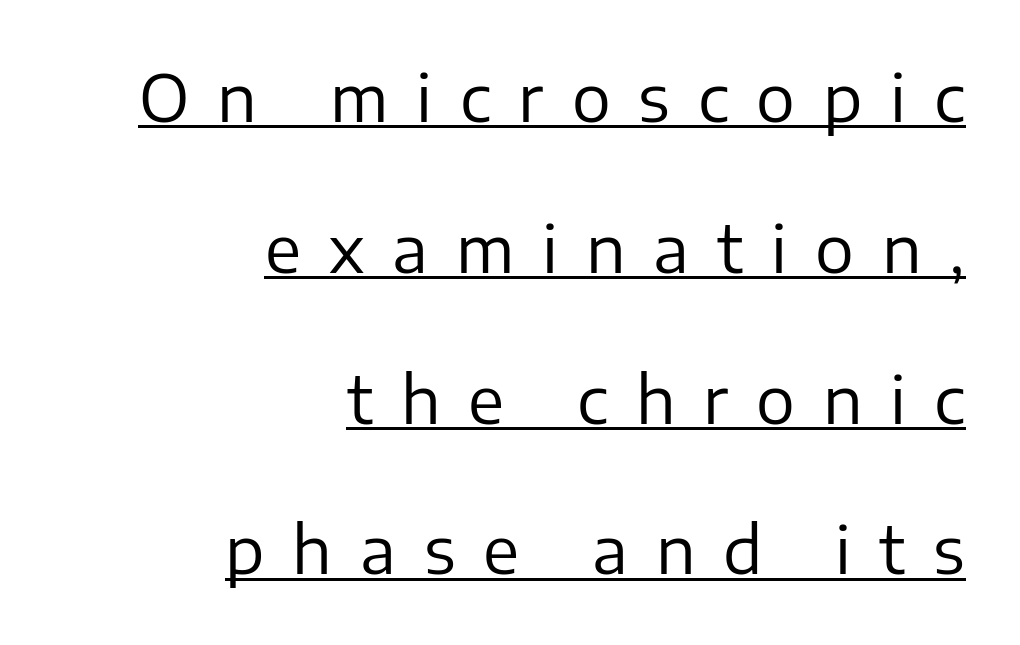
{"serif": "no", "italic": "no", "bold": "no", "weight": "regular", "width": "normal", "stroke_contrast": "low", "x_height": "medium", "monospaced": "no", "underline": "yes", "align": "right", "line_spacing": "loose", "line_spacing_ratio": 2.32, "letter_spacing": "wide", "letter_spacing_em": 0.43, "glyph_px": 65}
